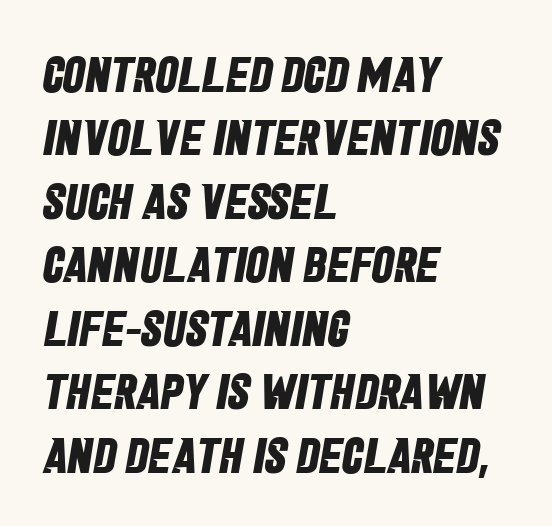
The image shows 50 px bold, condensed sans-serif type; set left-aligned, normal line spacing (1.27x), normal letter spacing, not underlined; low stroke contrast and a large x-height.
